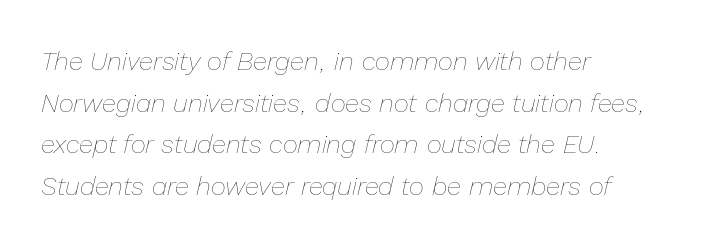
{"italic": "yes", "lean": "right", "slant_degrees": 13, "bold": "no", "underline": "no", "align": "left", "line_spacing": "normal", "line_spacing_ratio": 1.6, "letter_spacing": "normal", "letter_spacing_em": 0.0, "glyph_px": 26}
